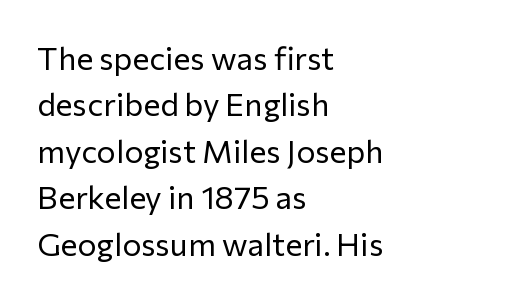
The image shows 32 px regular-weight sans-serif type, upright; set left-aligned, normal line spacing (1.45x), normal letter spacing, not underlined; low stroke contrast and a medium x-height.
